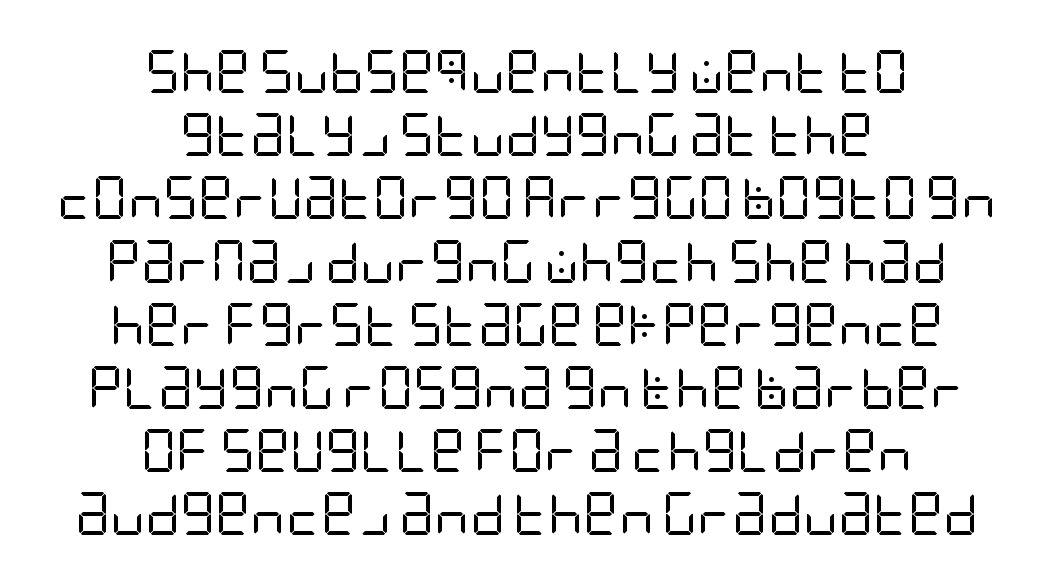
{"serif": "no", "italic": "no", "bold": "no", "weight": "regular", "width": "condensed", "stroke_contrast": "low", "x_height": "large", "underline": "no", "align": "center", "line_spacing": "normal", "line_spacing_ratio": 1.47, "letter_spacing": "normal", "letter_spacing_em": 0.0, "glyph_px": 43}
